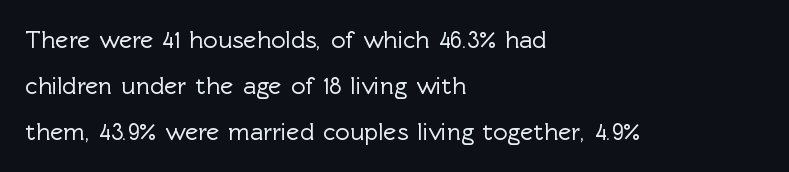
{"italic": "no", "underline": "no", "align": "left", "line_spacing_ratio": 1.85, "letter_spacing": "normal", "letter_spacing_em": 0.0, "glyph_px": 25}
